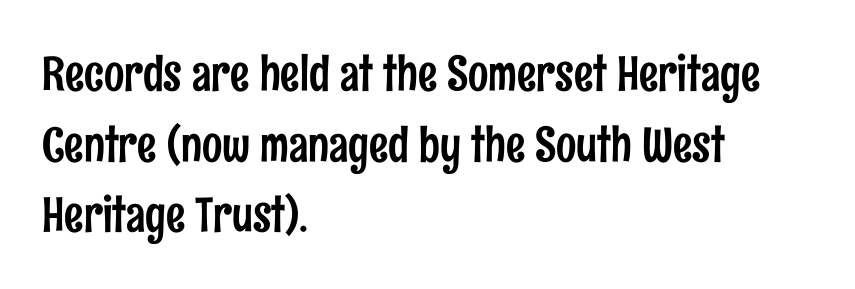
The designer went with a sans here, leaving each stem footless. The zone under the glyphs is completely vacant. The lettering stays uniformly vertical, giving the passage a roman look. Notice how descenders clear the ascenders below comfortably — that's standard leading. How are the letters spaced? Ordinarily, with no added tracking.
